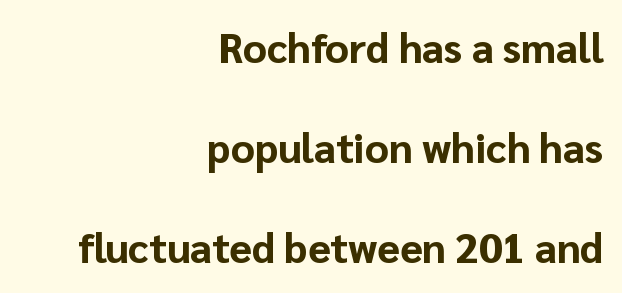
The image shows 41 px bold sans-serif type, upright; set right-aligned, loose line spacing (2.44x), normal letter spacing, not underlined; low stroke contrast and a medium x-height.
